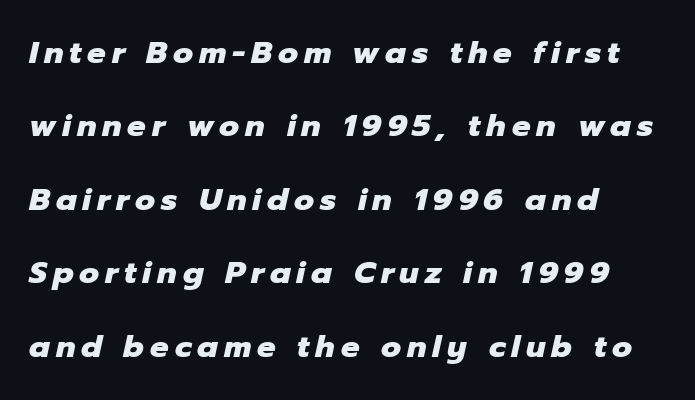
The image shows 31 px heavy type, italic (leaning right); set left-aligned, loose line spacing (2.37x), not underlined; low stroke contrast and a medium x-height.
